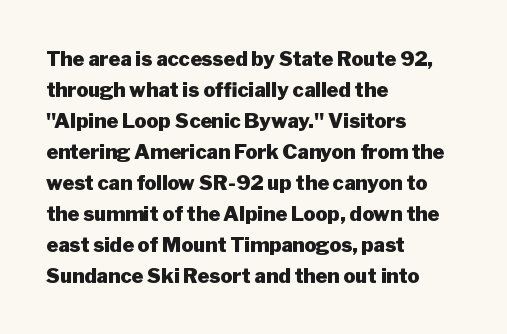
{"italic": "no", "bold": "yes", "underline": "no", "align": "left", "line_spacing": "normal", "line_spacing_ratio": 1.55, "letter_spacing": "normal", "letter_spacing_em": 0.0, "glyph_px": 20}
